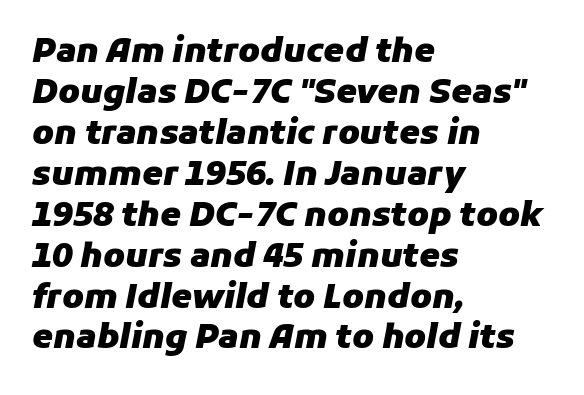
The strokes are fattened all the way to bold. These lines are rendered in a variable-pitch font. Nothing unusual about the tracking: characters are spaced as the font intends. The text block is weighted toward the left margin, trailing off unevenly rightward. Underlining? Definitely not there. You can tell it's italic because the verticals aren't actually vertical.
